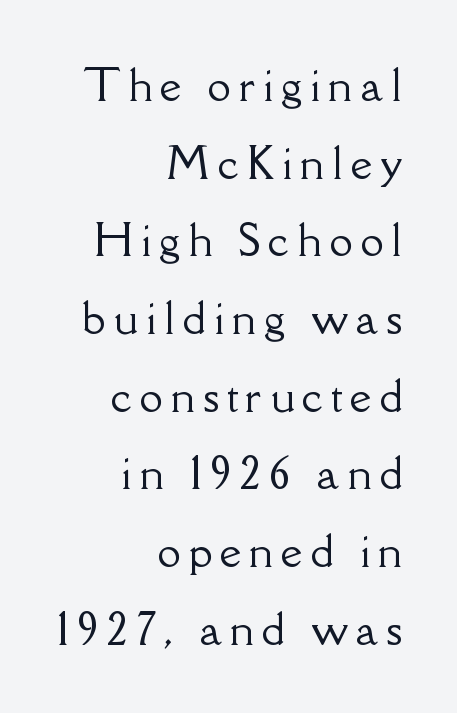
The image shows 42 px serif type, upright; set right-aligned, line spacing 1.85x, not underlined; low stroke contrast and a small x-height.
